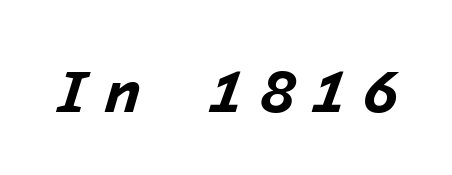
Q: Is the text bold? A: Yes.
Q: Is the text italic (slanted)? A: Yes, it leans right by about 16 degrees.
Q: Is the text underlined? A: No.
Q: Is the spacing between letters normal or unusually wide? A: Unusually wide.
Q: Width (condensed, normal, or wide)? A: Normal.
Q: Stroke contrast? A: Low.
Q: x-height? A: Medium.
